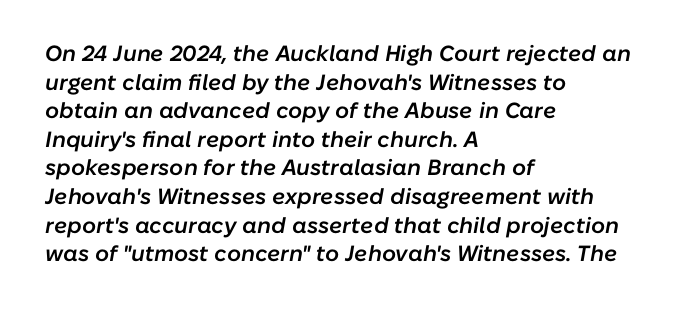
This sample uses an oblique cut, with every glyph tilted off the vertical. Strokes here are thickened, but only to semibold level. Evenly set lines give the paragraph a standard silhouette. What stands out about the letter spacing? Nothing — it is the standard amount. Only glyphs here, with clear space below each row. Alignment: flush left.
